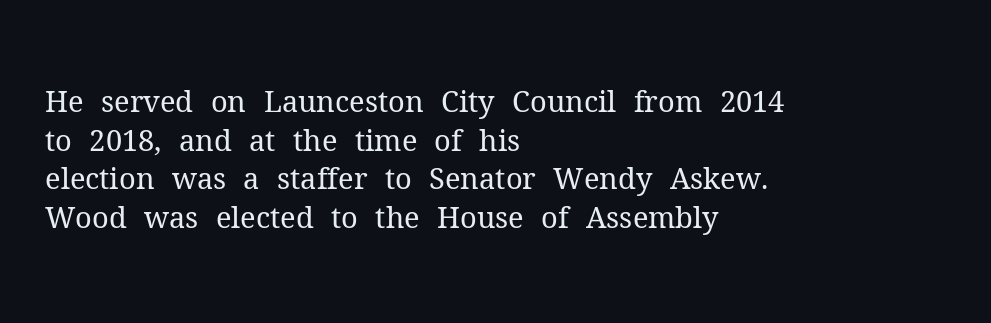
{"serif": "yes", "italic": "no", "bold": "no", "weight": "regular", "width": "normal", "stroke_contrast": "medium", "x_height": "medium", "monospaced": "no", "underline": "no", "align": "left", "line_spacing": "normal", "line_spacing_ratio": 1.33, "letter_spacing": "normal", "letter_spacing_em": 0.0, "glyph_px": 29}
